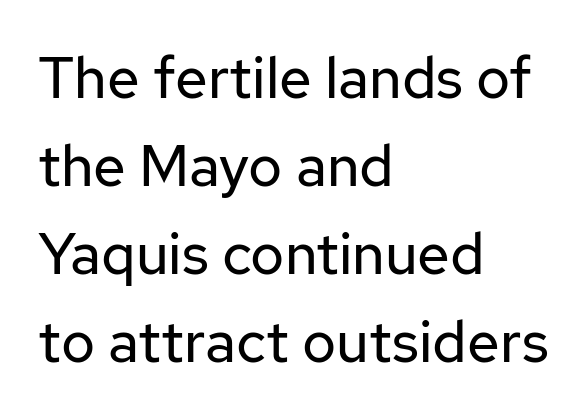
The image shows 58 px regular-weight sans-serif type, upright; set left-aligned, normal line spacing (1.52x), normal letter spacing, not underlined; low stroke contrast and a medium x-height.
